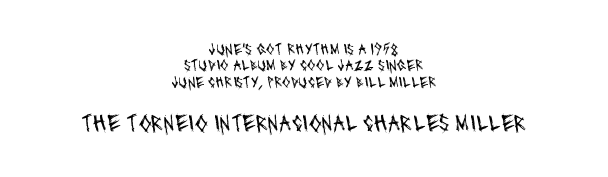
{"bold": "no", "underline": "no", "align": "center", "line_spacing": "tight", "line_spacing_ratio": 1.03, "letter_spacing": "normal", "letter_spacing_em": 0.0, "larger_block": "second", "size_ratio": 1.5, "glyph_px": 24}
